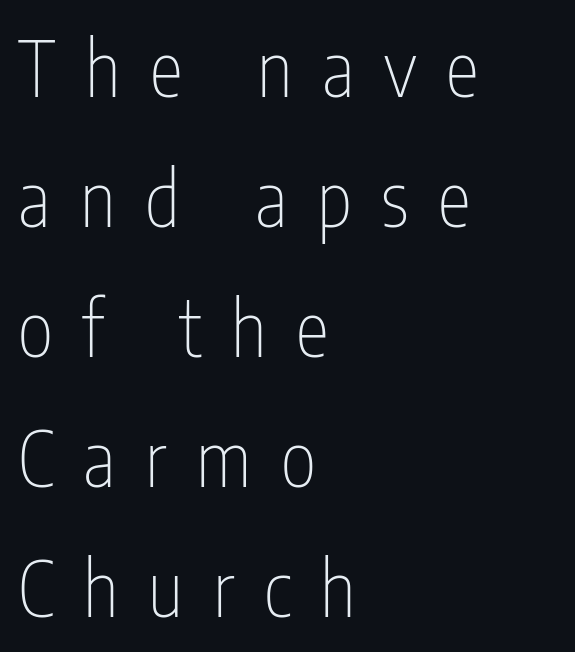
{"serif": "no", "italic": "no", "bold": "no", "weight": "thin", "width": "condensed", "stroke_contrast": "low", "x_height": "medium", "monospaced": "no", "underline": "no", "align": "left", "line_spacing_ratio": 1.71, "letter_spacing": "wide", "letter_spacing_em": 0.39, "glyph_px": 76}
